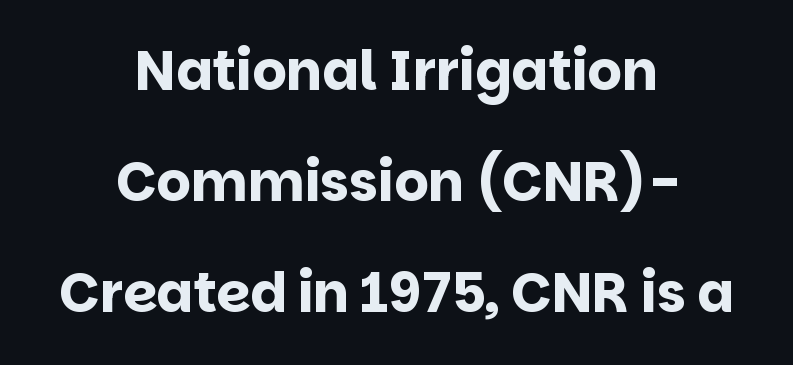
{"serif": "no", "italic": "no", "bold": "yes", "weight": "bold", "width": "normal", "stroke_contrast": "low", "x_height": "large", "monospaced": "no", "underline": "no", "align": "center", "line_spacing": "loose", "line_spacing_ratio": 2.06, "letter_spacing": "normal", "letter_spacing_em": 0.0, "glyph_px": 54}
